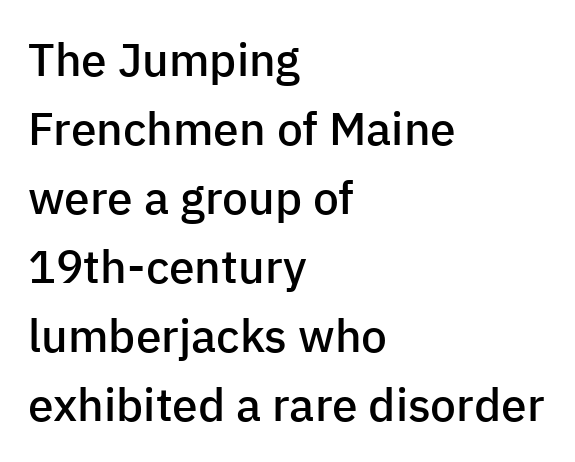
This sample has the flowing, uneven cadence of proportional lettering. Leftover space on each line is placed entirely after the last word. The words here are not underlined. Nope, not italic — everything's standing straight. Nobody touched the tracking dial on this one. The space between consecutive lines is moderate.
